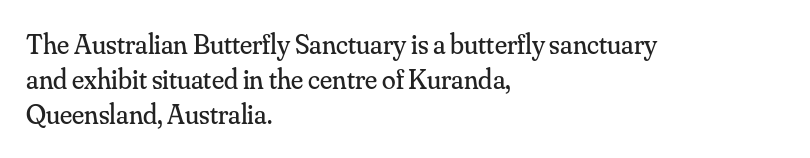
{"serif": "yes", "italic": "no", "bold": "no", "weight": "regular", "width": "normal", "stroke_contrast": "medium", "x_height": "small", "monospaced": "no", "underline": "no", "align": "left", "line_spacing": "normal", "line_spacing_ratio": 1.25, "letter_spacing": "normal", "letter_spacing_em": 0.0, "glyph_px": 28}
